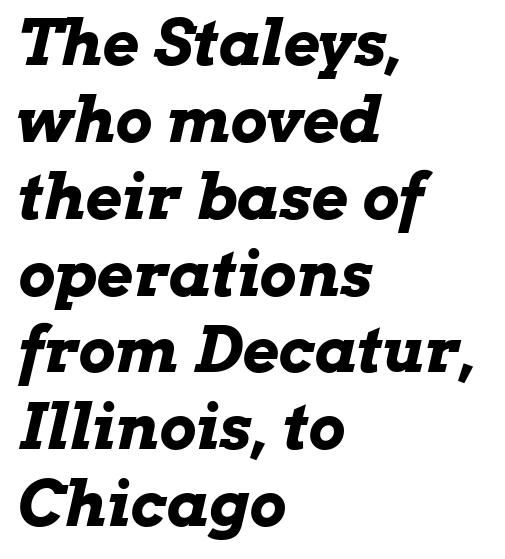
The letters sit at their default tracking, neither squeezed nor spread. The face used here has a pronounced slope to its letters. In CSS terms this would be text-align: left. A typesetter would call this proportional, since set widths differ per character. Plain, unruled lines of type.
